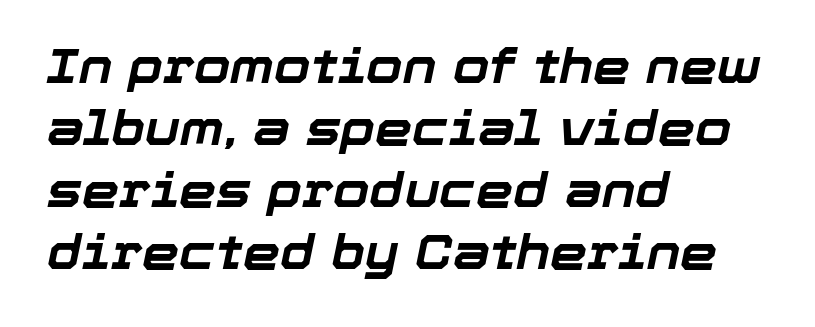
Just letters on the line, the space beneath them empty. Proportional: the letters do not fall into vertical columns. Plenty of ink on the page — the face is bold. Left-aligned paragraph, ragged on the right. You could call the tracking neutral — neither tight nor loose. Quick note: interline space is typical.
